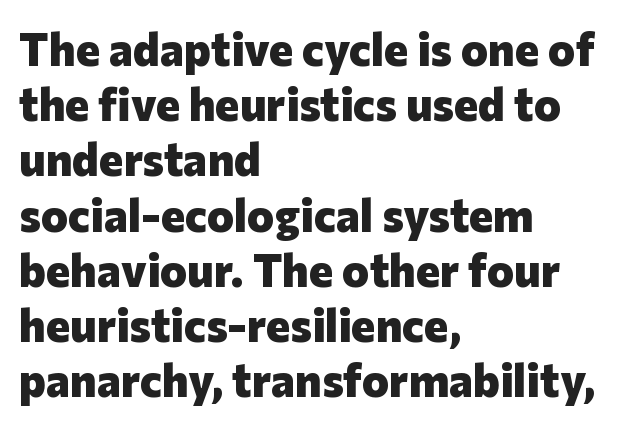
Layout note: lines flush left. This sample uses an upright cut, with every glyph sitting square on the baseline. Look at the bottom of the vertical strokes: they stop flat, with no serifs. The passage shown is not underscored anywhere. Each letter keeps its own natural width here, so spacing adapts to shape.
